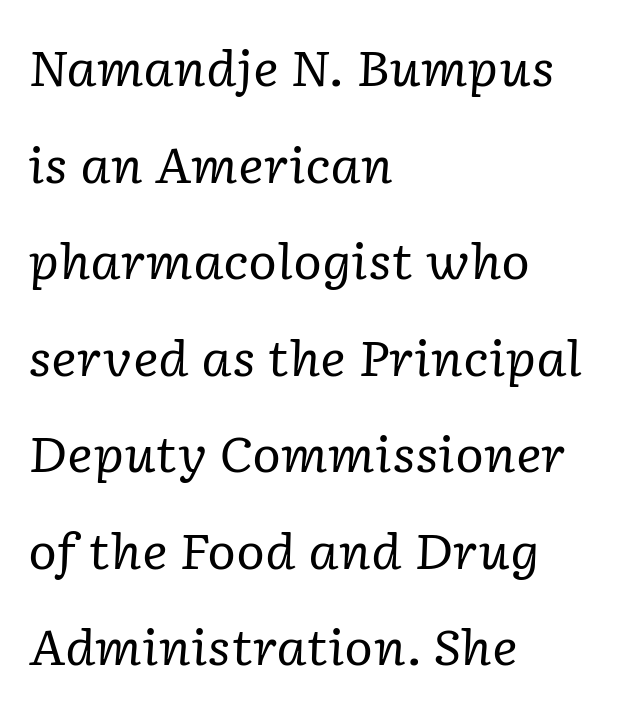
Q: Is the text bold? A: No.
Q: Is the text italic (slanted)? A: Yes, it leans right by about 2 degrees.
Q: Is the typeface a serif or a sans-serif typeface? A: Serif.
Q: Is the text underlined? A: No.
Q: How is the paragraph aligned? A: Left-aligned.
Q: Is the spacing between letters normal or unusually wide? A: Normal.
Q: Is the spacing between lines tight, normal or loose? A: Loose.
Q: Width (condensed, normal, or wide)? A: Normal.
Q: Stroke contrast? A: Low.
Q: x-height? A: Medium.
Q: Monospaced? A: No.
